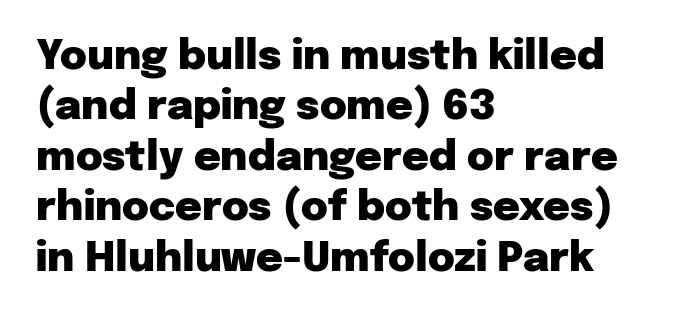
{"serif": "no", "italic": "no", "bold": "yes", "weight": "heavy", "width": "normal", "stroke_contrast": "low", "x_height": "medium", "monospaced": "no", "underline": "no", "align": "left", "line_spacing_ratio": 1.23, "letter_spacing": "normal", "letter_spacing_em": 0.0, "glyph_px": 41}
